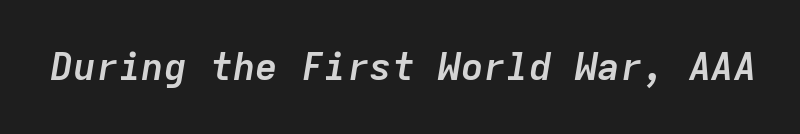
The image shows 38 px semibold type, italic (leaning right), monospaced; set normal letter spacing, not underlined; low stroke contrast and a medium x-height.
